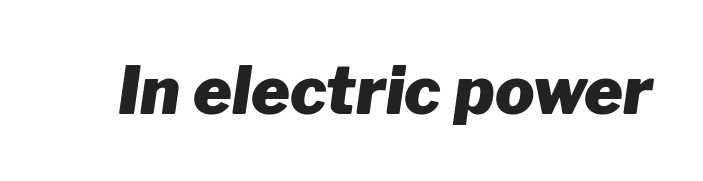
You can tell it's italic because the verticals aren't actually vertical. The rendering uses natural spacing where letterforms have individual widths. The rendering keeps characters at their native spacing. The area under the type is left untouched. Heft: maximum for text — a bold.
